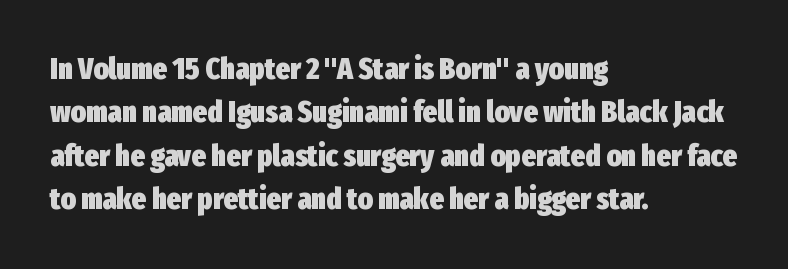
The image shows 31 px heavy, condensed sans-serif type, upright; set left-aligned, normal line spacing (1.4x), normal letter spacing, not underlined; low stroke contrast and a medium x-height.
